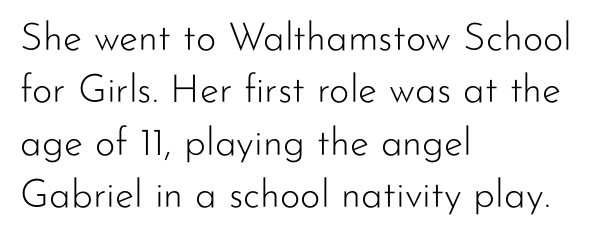
{"serif": "no", "italic": "no", "bold": "no", "weight": "light", "width": "normal", "stroke_contrast": "low", "x_height": "small", "monospaced": "no", "underline": "no", "align": "left", "line_spacing": "normal", "line_spacing_ratio": 1.34, "letter_spacing": "normal", "letter_spacing_em": 0.0, "glyph_px": 39}
